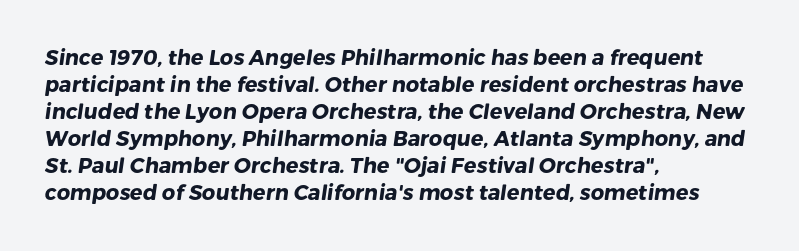
{"bold": "yes", "underline": "no", "align": "left", "line_spacing": "normal", "line_spacing_ratio": 1.29, "letter_spacing": "normal", "letter_spacing_em": 0.0, "glyph_px": 21}
